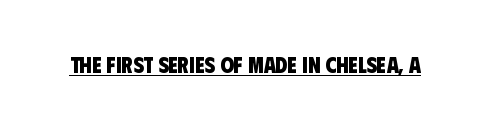
The image shows 22 px bold type; set normal letter spacing, underlined.
